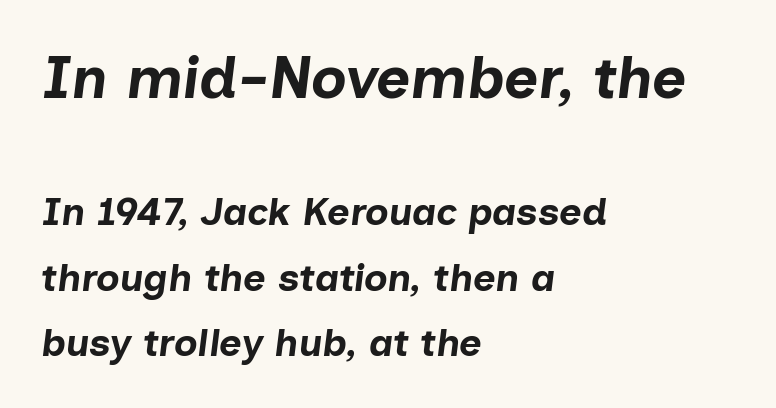
{"italic": "yes", "lean": "right", "slant_degrees": 7, "bold": "yes", "weight": "bold", "width": "normal", "stroke_contrast": "low", "x_height": "medium", "monospaced": "no", "underline": "no", "align": "left", "line_spacing": "normal", "line_spacing_ratio": 1.68, "letter_spacing": "normal", "letter_spacing_em": 0.0, "larger_block": "first", "size_ratio": 1.51, "glyph_px": 59}
